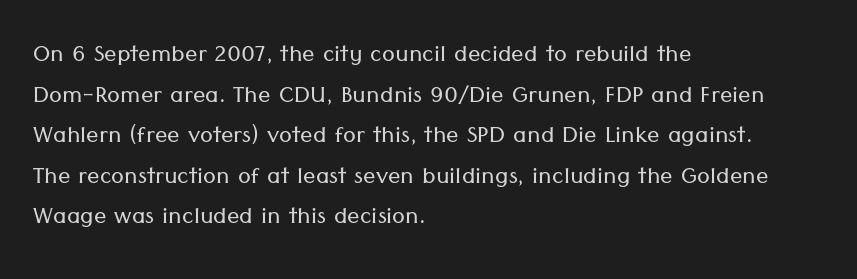
{"serif": "no", "italic": "no", "bold": "no", "weight": "light", "width": "normal", "stroke_contrast": "low", "x_height": "medium", "monospaced": "no", "underline": "no", "align": "left", "line_spacing": "normal", "line_spacing_ratio": 1.31, "letter_spacing": "normal", "letter_spacing_em": 0.0, "glyph_px": 31}
